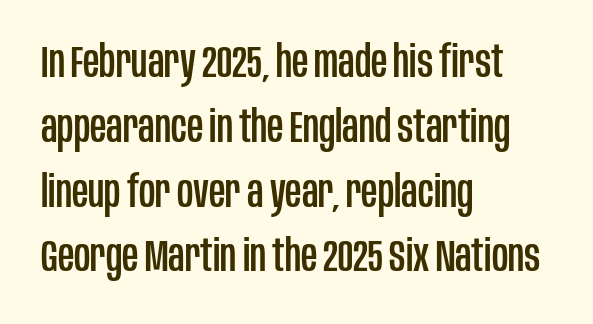
{"serif": "no", "italic": "no", "width": "condensed", "stroke_contrast": "low", "x_height": "large", "monospaced": "no", "underline": "no", "align": "left", "line_spacing": "normal", "line_spacing_ratio": 1.44, "letter_spacing": "normal", "letter_spacing_em": 0.0, "glyph_px": 45}
